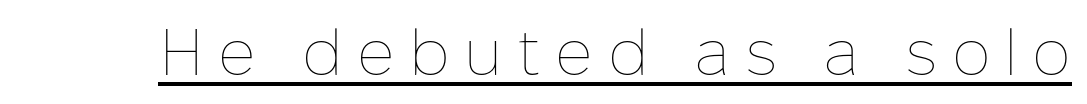
{"italic": "no", "bold": "no", "weight": "thin", "width": "normal", "stroke_contrast": "low", "x_height": "medium", "monospaced": "no", "underline": "yes", "letter_spacing": "wide", "letter_spacing_em": 0.22, "glyph_px": 65}
